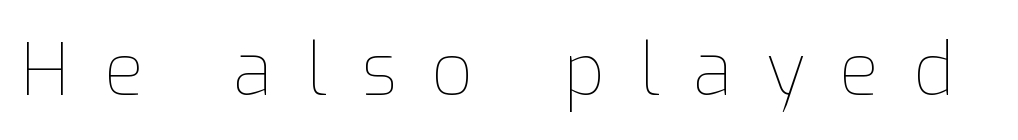
On a weight scale, this lands at 450 or below. The rendering uses natural spacing where letterforms have individual widths. The letters stand straight up with perfectly vertical stems. Honestly, there is no underline to notice here at all. Display-style spreading of the glyphs; the letterfit is very open.
